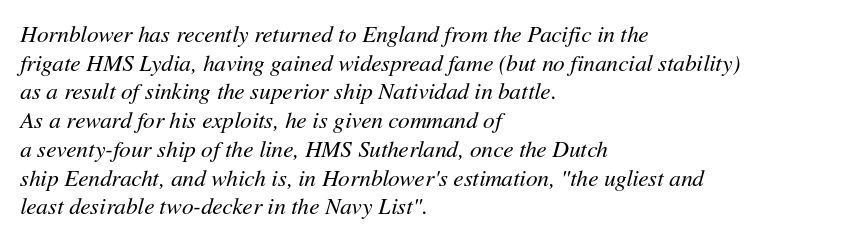
What's the leading like? Ordinary, nothing unusual. The rendering anchors every line to the left-hand side. Has an underline been added? It has not. Slant detected: the letters are inclined. A typesetter would call this zero additional tracking. The strokes are not fattened; the text isn't bold.
